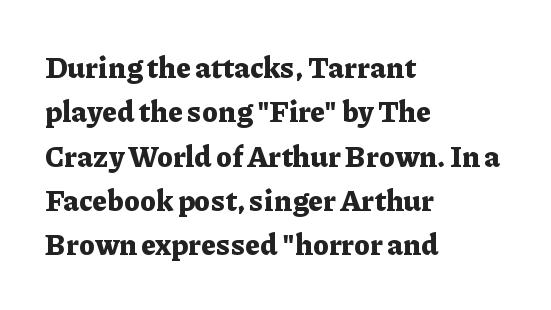
Q: Is the text bold? A: Yes.
Q: Is the text italic (slanted)? A: No, it is upright.
Q: Is the typeface a serif or a sans-serif typeface? A: Serif.
Q: Is the text underlined? A: No.
Q: How is the paragraph aligned? A: Left-aligned.
Q: Is the spacing between letters normal or unusually wide? A: Normal.
Q: Is the spacing between lines tight, normal or loose? A: Normal.
Q: Width (condensed, normal, or wide)? A: Normal.
Q: Stroke contrast? A: Low.
Q: x-height? A: Medium.
Q: Monospaced? A: No.
